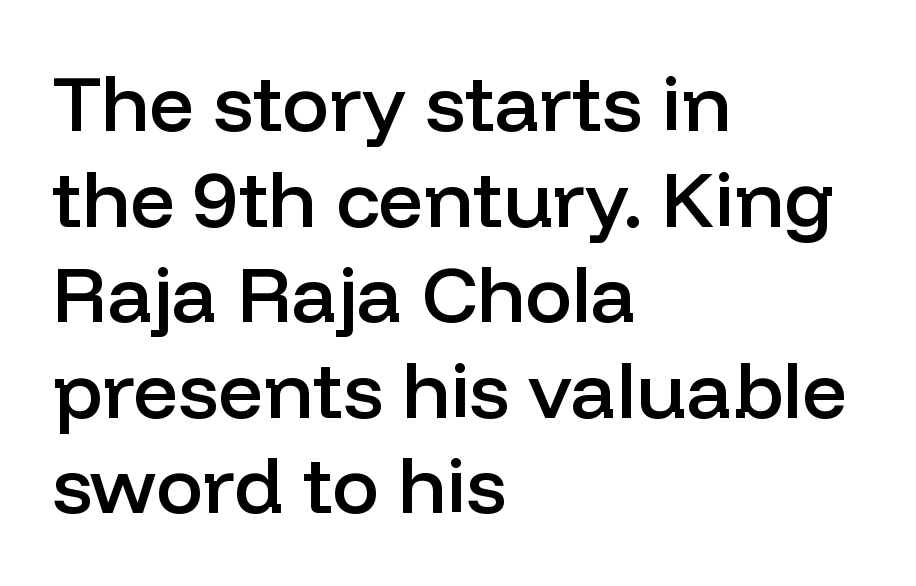
{"serif": "no", "italic": "no", "bold": "semi", "weight": "semibold", "width": "normal", "stroke_contrast": "low", "x_height": "medium", "monospaced": "no", "underline": "no", "align": "left", "line_spacing_ratio": 1.21, "letter_spacing": "normal", "letter_spacing_em": 0.0, "glyph_px": 79}
